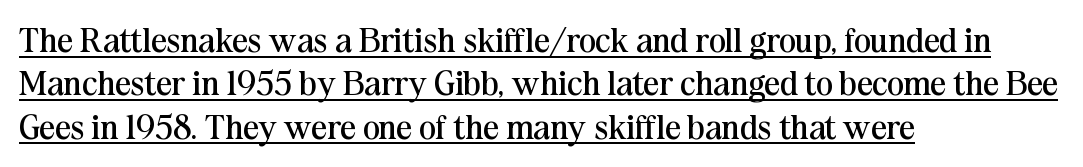
Q: Is the text bold? A: No.
Q: Is the text italic (slanted)? A: No, it is upright.
Q: Is the typeface a serif or a sans-serif typeface? A: Serif.
Q: Is the text underlined? A: Yes.
Q: How is the paragraph aligned? A: Left-aligned.
Q: Is the spacing between letters normal or unusually wide? A: Normal.
Q: Width (condensed, normal, or wide)? A: Normal.
Q: Stroke contrast? A: Medium.
Q: x-height? A: Medium.
Q: Monospaced? A: No.
